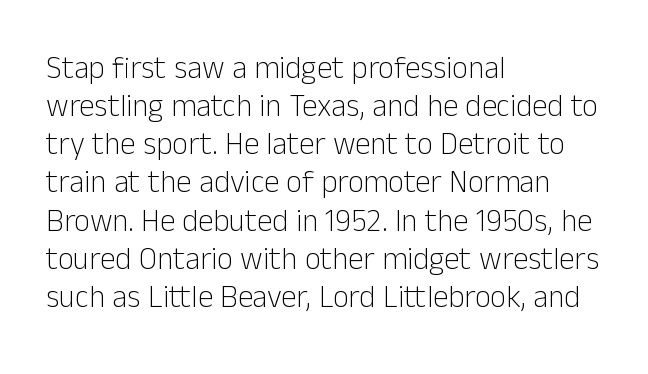
{"serif": "no", "italic": "no", "bold": "no", "weight": "light", "width": "normal", "stroke_contrast": "low", "x_height": "medium", "monospaced": "no", "underline": "no", "align": "left", "line_spacing_ratio": 1.23, "letter_spacing": "normal", "letter_spacing_em": 0.0, "glyph_px": 31}
